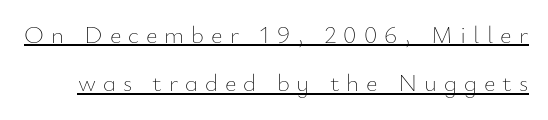
The image shows 25 px text type, upright; set loose line spacing (1.94x), unusually wide letter spacing (+0.28 em), underlined.
